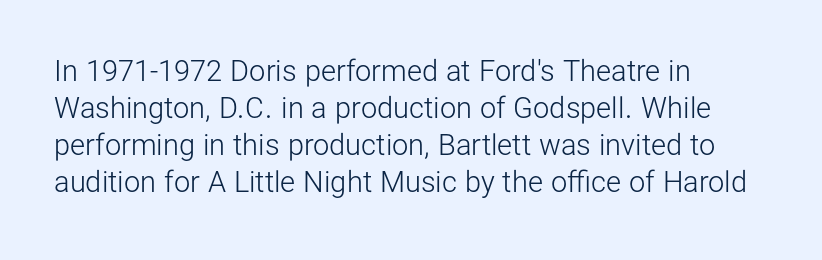
{"serif": "no", "italic": "no", "bold": "no", "weight": "light", "width": "normal", "stroke_contrast": "low", "x_height": "medium", "monospaced": "no", "underline": "no", "align": "left", "line_spacing": "normal", "line_spacing_ratio": 1.28, "letter_spacing": "normal", "letter_spacing_em": 0.0, "glyph_px": 29}
